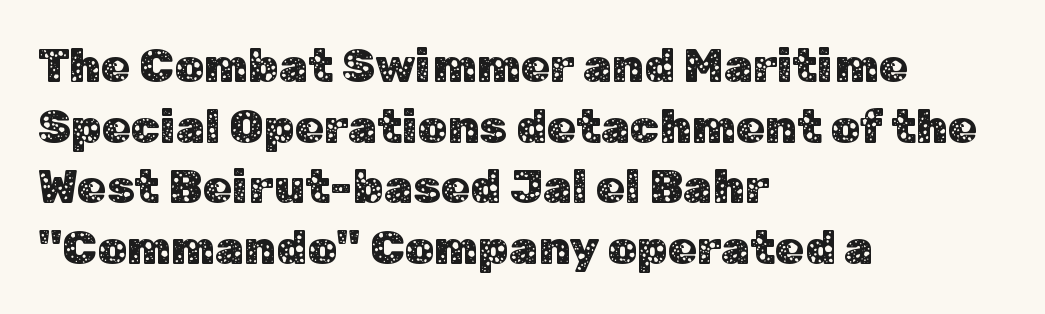
Q: Is the text italic (slanted)? A: No, it is upright.
Q: Is the typeface a serif or a sans-serif typeface? A: Sans-serif.
Q: Is the text underlined? A: No.
Q: How is the paragraph aligned? A: Left-aligned.
Q: Is the spacing between letters normal or unusually wide? A: Normal.
Q: Is the spacing between lines tight, normal or loose? A: Normal.
Q: Width (condensed, normal, or wide)? A: Normal.
Q: Stroke contrast? A: Low.
Q: x-height? A: Medium.
Q: Monospaced? A: No.
